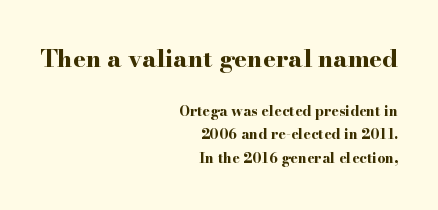
Q: Is the text bold? A: Yes.
Q: Is the text italic (slanted)? A: No, it is upright.
Q: Is the text underlined? A: No.
Q: How is the paragraph aligned? A: Right-aligned.
Q: Is the spacing between letters normal or unusually wide? A: Normal.
Q: Is the spacing between lines tight, normal or loose? A: Normal.
Q: Which block of text is set in a larger size, the first (top) or the second (bottom)? A: The first (top) one.
